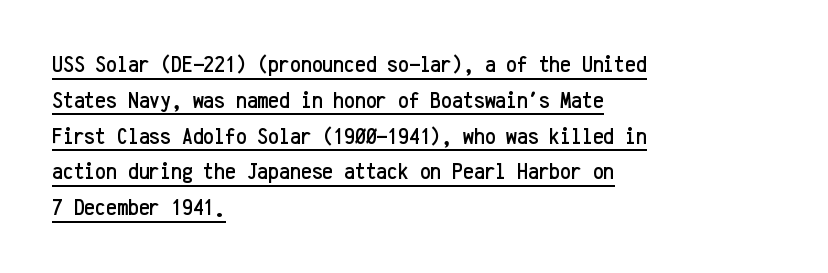
The image shows 24 px text type, upright; set left-aligned, normal line spacing (1.49x), normal letter spacing, underlined.
